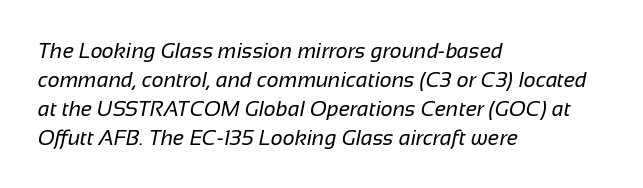
Summary of weight: not heavy and not bold. Type without underlining. You could call the tracking neutral — neither tight nor loose. Leading: standard.
